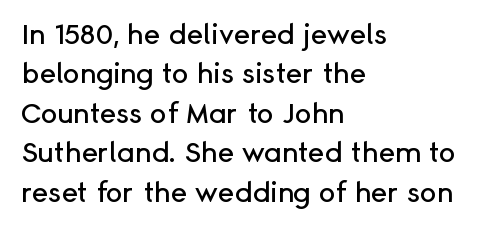
{"serif": "no", "italic": "no", "width": "normal", "stroke_contrast": "low", "x_height": "medium", "monospaced": "no", "underline": "no", "align": "left", "line_spacing": "normal", "line_spacing_ratio": 1.41, "letter_spacing": "normal", "letter_spacing_em": 0.0, "glyph_px": 28}
